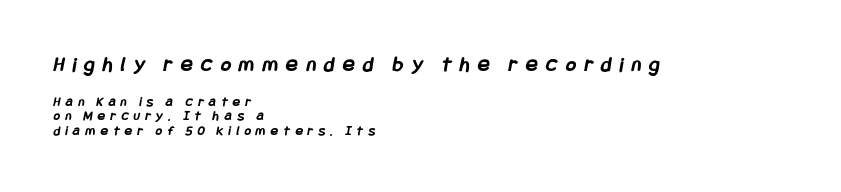
Q: Is the text bold? A: Yes.
Q: Is the text underlined? A: No.
Q: How is the paragraph aligned? A: Left-aligned.
Q: Is the spacing between letters normal or unusually wide? A: Unusually wide.
Q: Is the spacing between lines tight, normal or loose? A: Tight.
Q: Which block of text is set in a larger size, the first (top) or the second (bottom)? A: The first (top) one.
